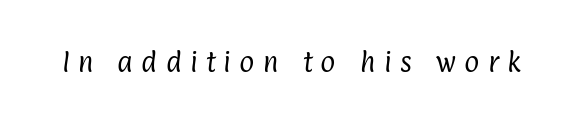
Bare-footed words on every line. This rendering widens character spacing well past its baseline value. No letter is thick-stroked: the sample isn't bold.
